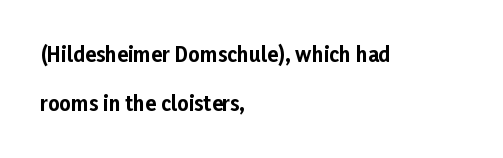
Q: Is the text bold? A: Yes.
Q: Is the text italic (slanted)? A: No, it is upright.
Q: Is the text underlined? A: No.
Q: How is the paragraph aligned? A: Left-aligned.
Q: Is the spacing between letters normal or unusually wide? A: Normal.
Q: Is the spacing between lines tight, normal or loose? A: Loose.
